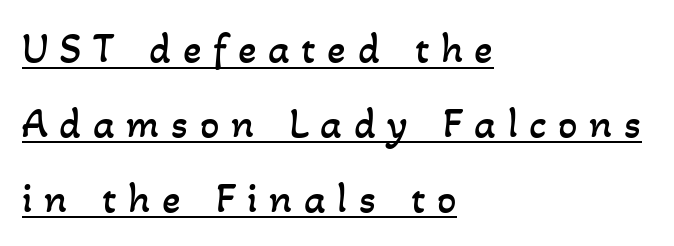
The ragged edge is on the right, which tells us the setting is flush left. Is this a fixed-width face? No — the glyphs have proportional, varying widths. This reads as an unemphasized weight, regular at the heaviest. Is there an underline? Yes — a line sits under the letters.
